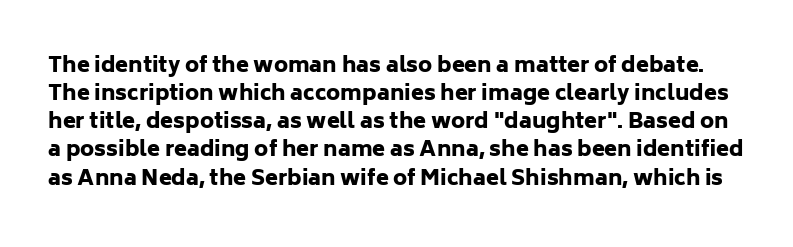
The vertical gap from one line to the next is medium. Glance below the letters and you will spot only blank space. The font's upright variant was chosen for this text. Summary of weight: heavy, a full bold. Caption: standard tracking, unaltered.
